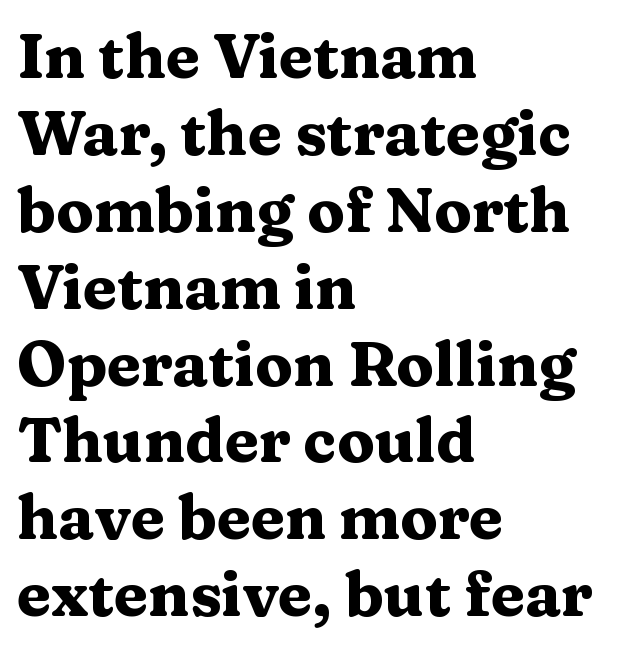
These words are printed bold, with thick strokes throughout. Decoration check: the copy has no underline. A typesetter would call this proportional, since set widths differ per character. This sample is left-justified, so line endings fall wherever the words run out. Posture: vertical. Is this a sans? No — the strokes have serifs.
